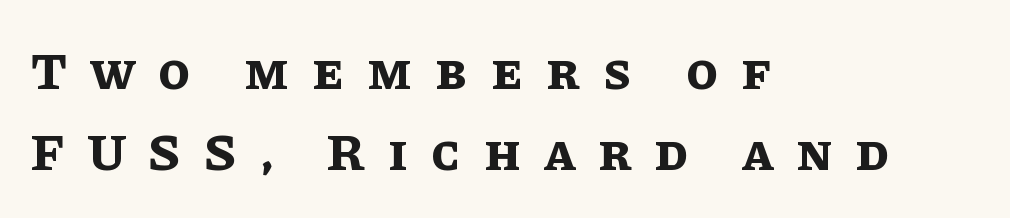
The image shows 52 px bold type, upright; set left-aligned, normal line spacing (1.55x), unusually wide letter spacing (+0.45 em), not underlined; low stroke contrast and a large x-height.
